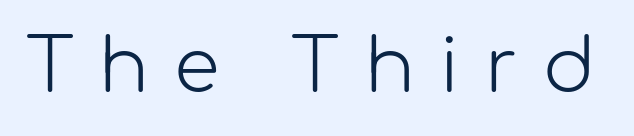
{"serif": "no", "italic": "no", "bold": "no", "weight": "light", "width": "normal", "stroke_contrast": "low", "x_height": "medium", "monospaced": "no", "underline": "no", "letter_spacing": "wide", "letter_spacing_em": 0.34, "glyph_px": 74}
